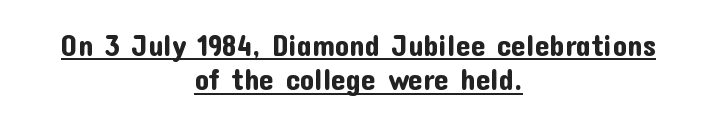
{"serif": "no", "italic": "no", "width": "normal", "stroke_contrast": "low", "x_height": "medium", "monospaced": "no", "underline": "yes", "align": "center", "line_spacing_ratio": 1.18, "letter_spacing": "normal", "letter_spacing_em": 0.0, "glyph_px": 29}
